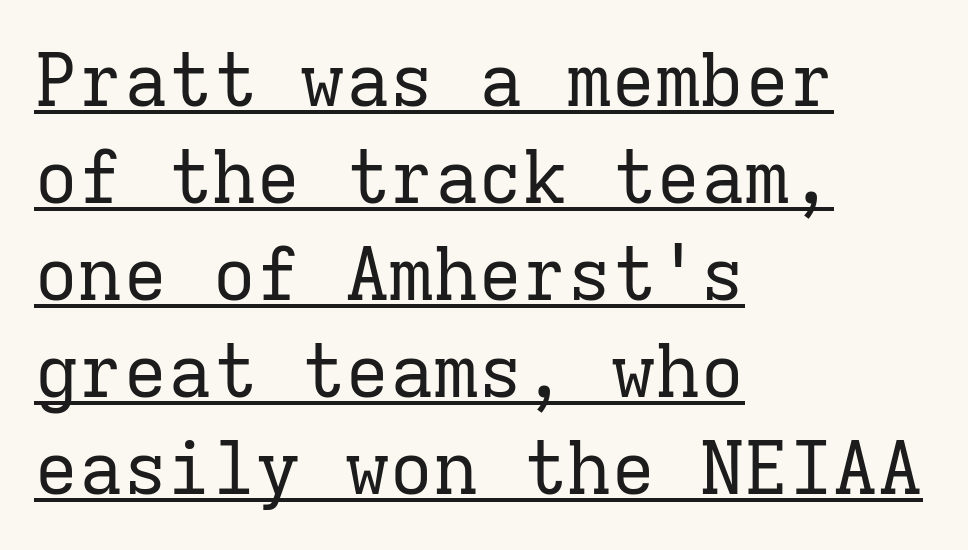
Q: Is the text bold? A: No.
Q: Is the text italic (slanted)? A: No, it is upright.
Q: Is the typeface a serif or a sans-serif typeface? A: Serif.
Q: Is the text underlined? A: Yes.
Q: How is the paragraph aligned? A: Left-aligned.
Q: Is the spacing between letters normal or unusually wide? A: Normal.
Q: Is the spacing between lines tight, normal or loose? A: Normal.
Q: Width (condensed, normal, or wide)? A: Normal.
Q: Stroke contrast? A: Low.
Q: x-height? A: Medium.
Q: Monospaced? A: Yes.
